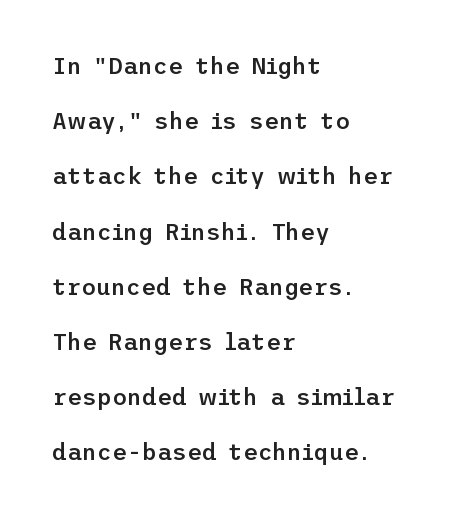
Q: Is the text bold? A: Semi-bold.
Q: Is the text italic (slanted)? A: No, it is upright.
Q: Is the text underlined? A: No.
Q: How is the paragraph aligned? A: Left-aligned.
Q: Is the spacing between letters normal or unusually wide? A: Normal.
Q: Is the spacing between lines tight, normal or loose? A: Loose.
